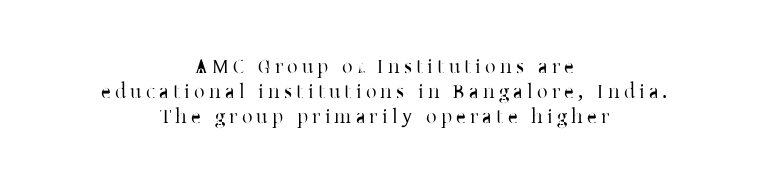
{"italic": "no", "bold": "no", "underline": "no", "align": "center", "line_spacing_ratio": 1.18, "letter_spacing": "wide", "letter_spacing_em": 0.2, "glyph_px": 21}
